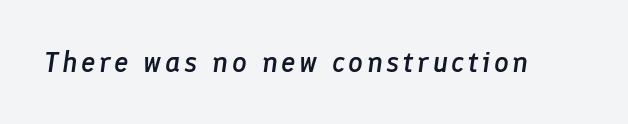
The image shows 29 px semibold type, italic (leaning right); set not underlined; low stroke contrast and a medium x-height.
